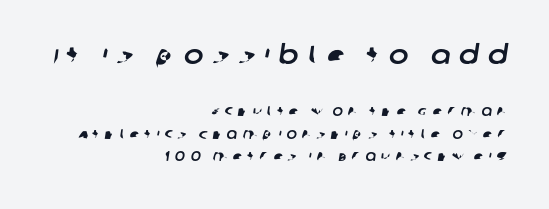
The image shows 26 px text type; set right-aligned, normal line spacing (1.6x), unusually wide letter spacing (+0.36 em), not underlined; the first (top) block is 1.86x larger.
